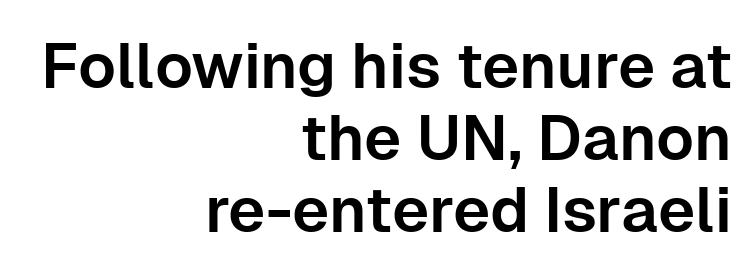
Q: Is the text italic (slanted)? A: No, it is upright.
Q: Is the typeface a serif or a sans-serif typeface? A: Sans-serif.
Q: Is the text underlined? A: No.
Q: How is the paragraph aligned? A: Right-aligned.
Q: Is the spacing between letters normal or unusually wide? A: Normal.
Q: Is the spacing between lines tight, normal or loose? A: Tight.
Q: Width (condensed, normal, or wide)? A: Normal.
Q: Stroke contrast? A: Low.
Q: x-height? A: Medium.
Q: Monospaced? A: No.
